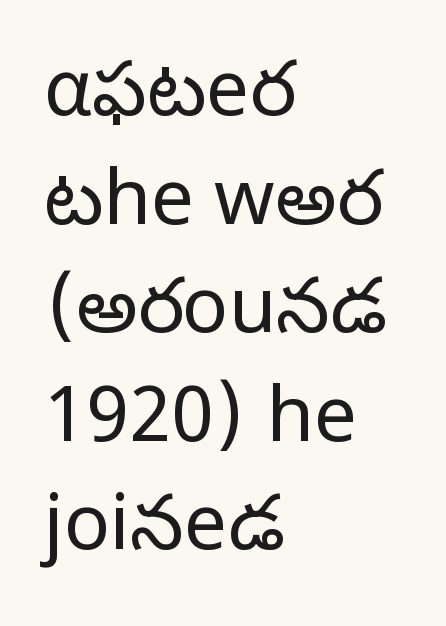
Q: Is the text bold? A: No.
Q: Is the text italic (slanted)? A: No, it is upright.
Q: Is the typeface a serif or a sans-serif typeface? A: Sans-serif.
Q: Is the text underlined? A: No.
Q: How is the paragraph aligned? A: Left-aligned.
Q: Is the spacing between letters normal or unusually wide? A: Normal.
Q: Is the spacing between lines tight, normal or loose? A: Normal.
Q: Width (condensed, normal, or wide)? A: Normal.
Q: Stroke contrast? A: Low.
Q: x-height? A: Medium.
Q: Monospaced? A: No.
